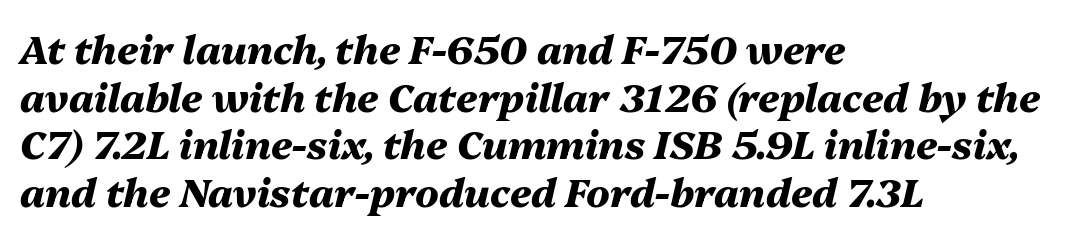
The image shows 39 px heavy type, italic (leaning right); set left-aligned, line spacing 1.22x, normal letter spacing, not underlined; medium stroke contrast and a medium x-height.
